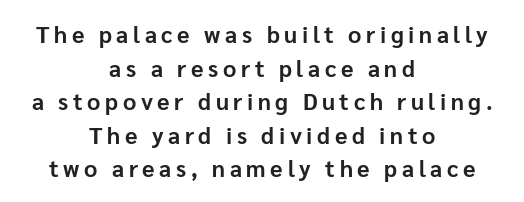
Q: Is the text bold? A: Yes.
Q: Is the text italic (slanted)? A: No, it is upright.
Q: Is the text underlined? A: No.
Q: How is the paragraph aligned? A: Centered.
Q: Is the spacing between letters normal or unusually wide? A: Unusually wide.
Q: Is the spacing between lines tight, normal or loose? A: Normal.
